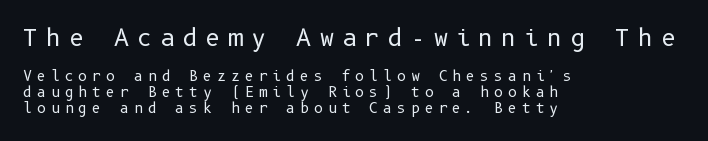
The image shows 23 px text type, upright; set left-aligned, tight line spacing (1.13x), unusually wide letter spacing (+0.34 em), not underlined; the first (top) block is 1.64x larger.
